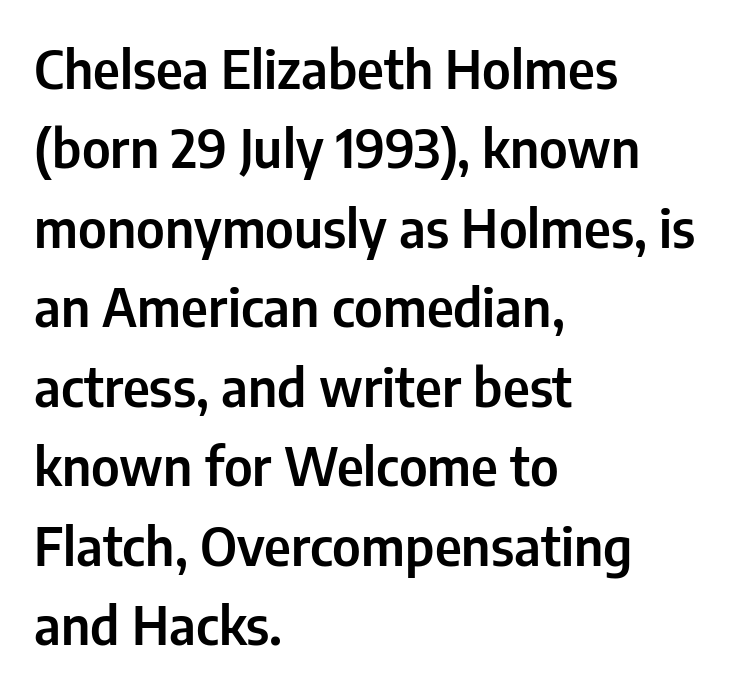
The image shows 53 px condensed sans-serif type, upright; set left-aligned, normal line spacing (1.5x), normal letter spacing, not underlined; low stroke contrast and a medium x-height.
